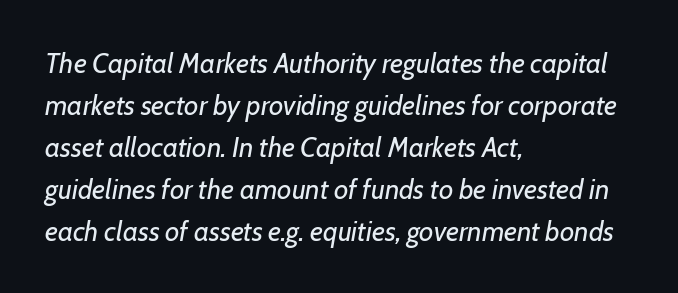
The image shows 28 px regular-weight type, italic (leaning right); set left-aligned, normal line spacing (1.5x), normal letter spacing, not underlined; low stroke contrast and a medium x-height.
